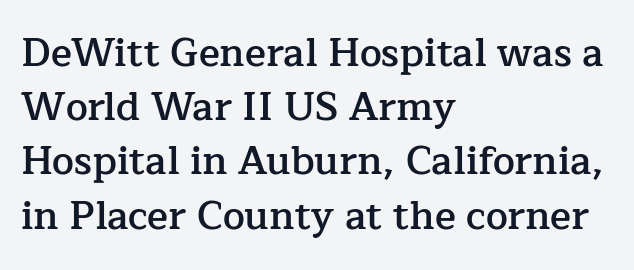
Q: Is the text bold? A: Semi-bold.
Q: Is the text italic (slanted)? A: No, it is upright.
Q: Is the typeface a serif or a sans-serif typeface? A: Serif.
Q: Is the text underlined? A: No.
Q: How is the paragraph aligned? A: Left-aligned.
Q: Is the spacing between letters normal or unusually wide? A: Normal.
Q: Is the spacing between lines tight, normal or loose? A: Normal.
Q: Width (condensed, normal, or wide)? A: Normal.
Q: Stroke contrast? A: Low.
Q: x-height? A: Medium.
Q: Monospaced? A: No.
